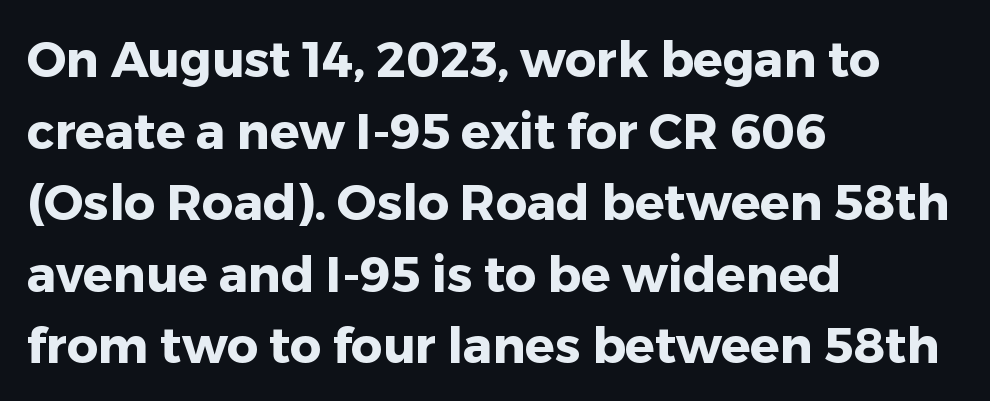
{"serif": "no", "italic": "no", "bold": "yes", "weight": "heavy", "width": "normal", "stroke_contrast": "low", "x_height": "medium", "monospaced": "no", "underline": "no", "align": "left", "line_spacing": "normal", "line_spacing_ratio": 1.46, "letter_spacing": "normal", "letter_spacing_em": 0.0, "glyph_px": 49}
